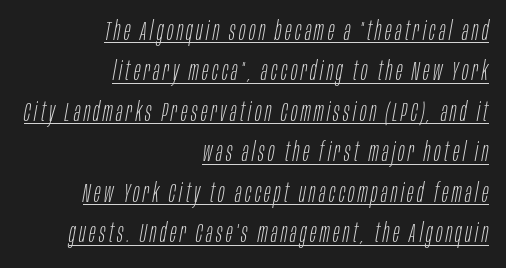
{"italic": "yes", "lean": "right", "slant_degrees": 10, "bold": "no", "underline": "yes", "align": "right", "line_spacing": "normal", "line_spacing_ratio": 1.5, "glyph_px": 27}
